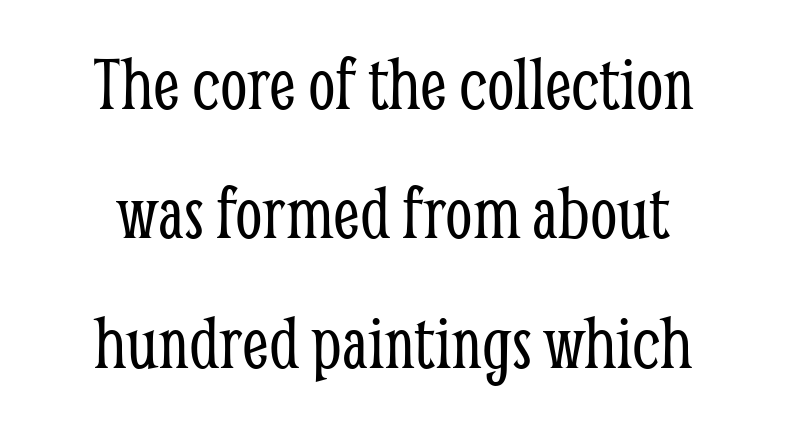
Q: Is the text bold? A: No.
Q: Is the text italic (slanted)? A: No, it is upright.
Q: Is the typeface a serif or a sans-serif typeface? A: Serif.
Q: Is the text underlined? A: No.
Q: How is the paragraph aligned? A: Centered.
Q: Is the spacing between letters normal or unusually wide? A: Normal.
Q: Is the spacing between lines tight, normal or loose? A: Normal.
Q: Width (condensed, normal, or wide)? A: Condensed.
Q: Stroke contrast? A: Low.
Q: x-height? A: Medium.
Q: Monospaced? A: No.
